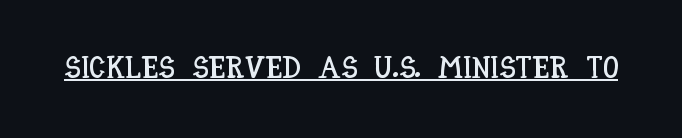
Q: Is the text italic (slanted)? A: No, it is upright.
Q: Is the text underlined? A: Yes.
Q: Is the spacing between letters normal or unusually wide? A: Normal.
Q: Width (condensed, normal, or wide)? A: Condensed.
Q: Stroke contrast? A: Low.
Q: x-height? A: Large.
Q: Monospaced? A: No.
